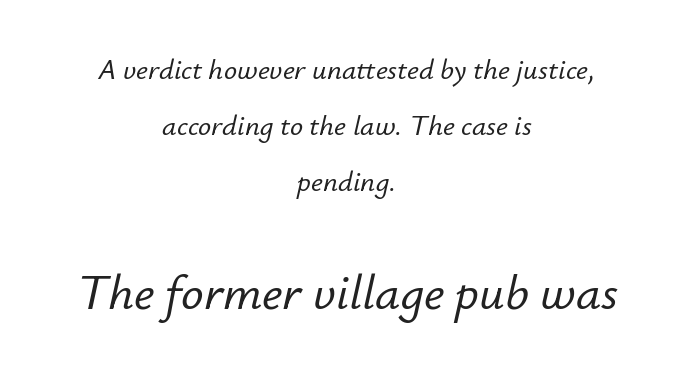
Q: Is the text italic (slanted)? A: Yes, it leans right by about 12 degrees.
Q: Is the text underlined? A: No.
Q: How is the paragraph aligned? A: Centered.
Q: Is the spacing between letters normal or unusually wide? A: Normal.
Q: Is the spacing between lines tight, normal or loose? A: Loose.
Q: Which block of text is set in a larger size, the first (top) or the second (bottom)? A: The second (bottom) one.
Q: Width (condensed, normal, or wide)? A: Normal.
Q: Stroke contrast? A: Low.
Q: x-height? A: Small.
Q: Monospaced? A: No.
